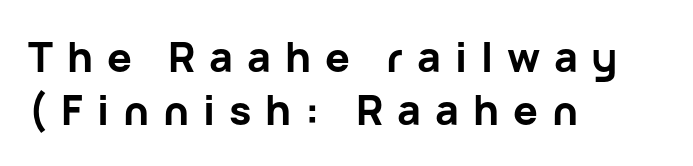
{"serif": "no", "italic": "no", "bold": "yes", "weight": "bold", "width": "normal", "stroke_contrast": "low", "x_height": "medium", "monospaced": "no", "underline": "no", "align": "left", "line_spacing": "normal", "line_spacing_ratio": 1.29, "letter_spacing": "wide", "letter_spacing_em": 0.34, "glyph_px": 41}
